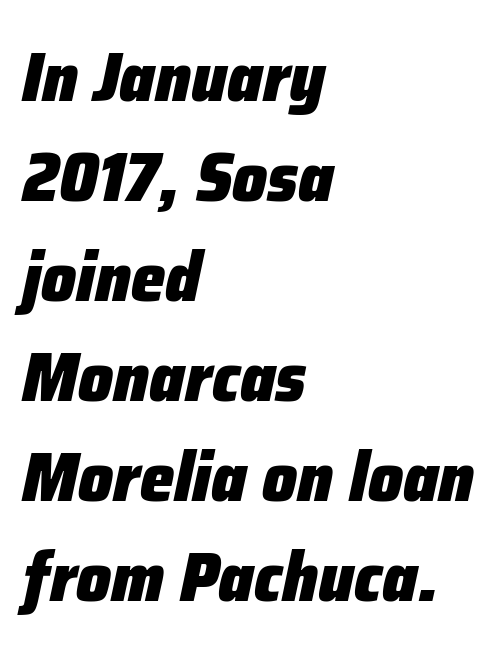
Q: Is the text bold? A: Yes.
Q: Is the text italic (slanted)? A: Yes, it leans right by about 12 degrees.
Q: Is the text underlined? A: No.
Q: How is the paragraph aligned? A: Left-aligned.
Q: Is the spacing between letters normal or unusually wide? A: Normal.
Q: Is the spacing between lines tight, normal or loose? A: Normal.
Q: Width (condensed, normal, or wide)? A: Normal.
Q: Stroke contrast? A: Low.
Q: x-height? A: Medium.
Q: Monospaced? A: No.
